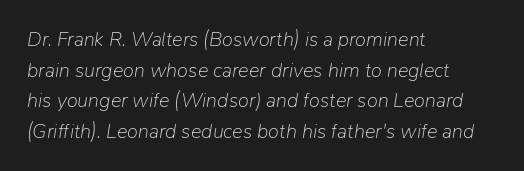
Q: Is the text bold? A: No.
Q: Is the text italic (slanted)? A: Yes, it leans right by about 9 degrees.
Q: Is the text underlined? A: No.
Q: How is the paragraph aligned? A: Left-aligned.
Q: Is the spacing between letters normal or unusually wide? A: Normal.
Q: Is the spacing between lines tight, normal or loose? A: Normal.
